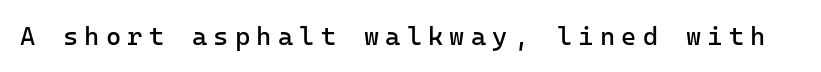
{"italic": "no", "bold": "no", "underline": "no", "letter_spacing": "wide", "letter_spacing_em": 0.24, "glyph_px": 26}
